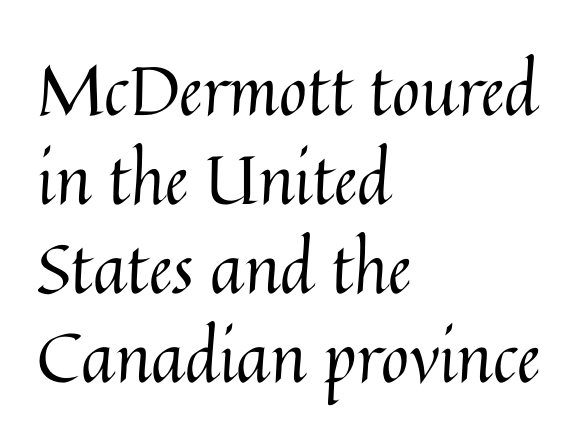
The strip under each line holds only bare page. Does extra space separate the letters? No, they use regular spacing. Varying glyph widths throughout — classic text-font behaviour. Is the stroke heavy? The answer is a plain regular-or-lighter.
